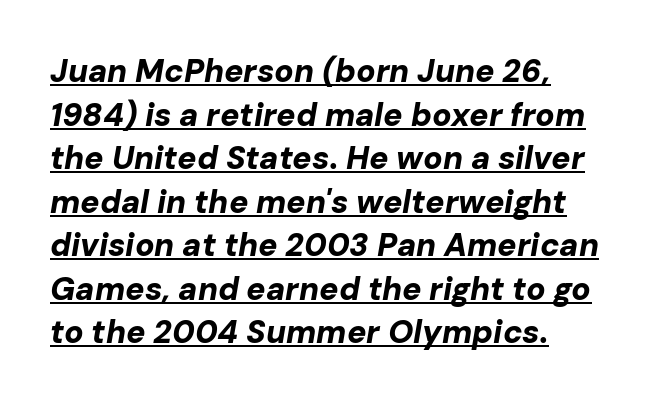
The image shows 32 px bold type, italic (leaning right); set left-aligned, normal line spacing (1.36x), normal letter spacing, underlined; low stroke contrast and a medium x-height.
